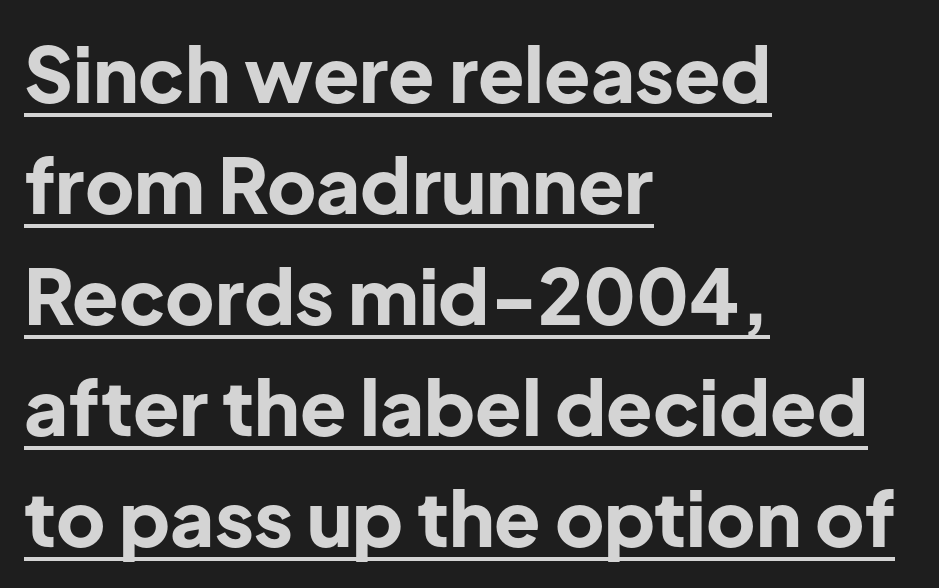
{"serif": "no", "italic": "no", "bold": "yes", "weight": "bold", "width": "normal", "stroke_contrast": "low", "x_height": "medium", "monospaced": "no", "underline": "yes", "align": "left", "line_spacing": "normal", "line_spacing_ratio": 1.46, "letter_spacing": "normal", "letter_spacing_em": 0.0, "glyph_px": 76}
